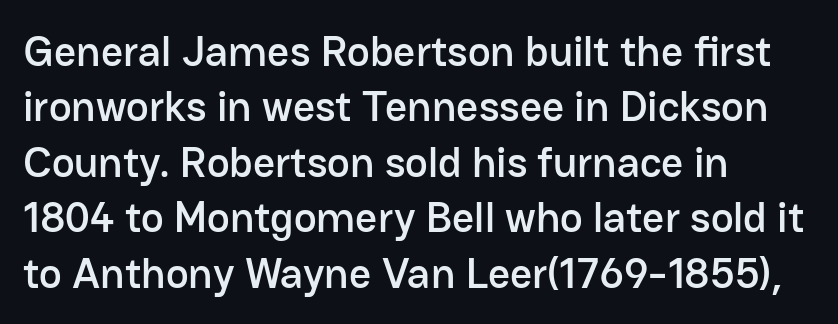
The lettering stays uniformly vertical, giving the passage a roman look. Glyph-to-glyph distance matches everyday printed text. Baseline-to-baseline distance is the conventional proportion of letter height. The passage shown is typed in a proportional face where columns would drift.
